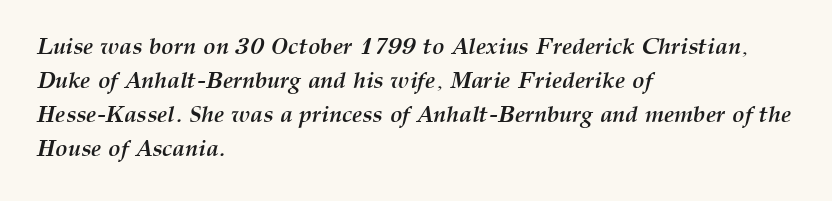
Q: Is the text bold? A: Yes.
Q: Is the text italic (slanted)? A: Yes, it leans right by about 12 degrees.
Q: Is the text underlined? A: No.
Q: How is the paragraph aligned? A: Left-aligned.
Q: Is the spacing between letters normal or unusually wide? A: Normal.
Q: Is the spacing between lines tight, normal or loose? A: Normal.
